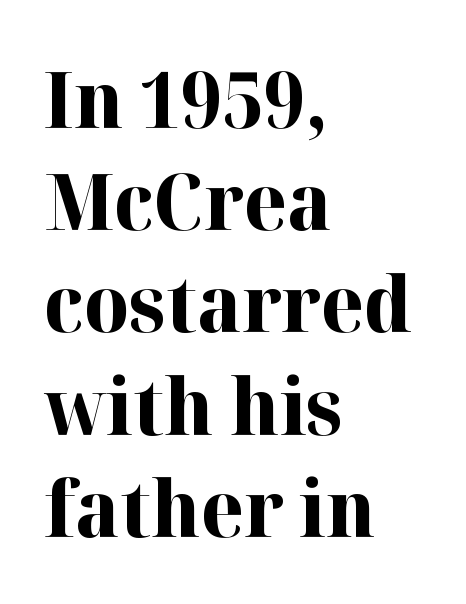
{"serif": "yes", "italic": "no", "bold": "yes", "weight": "bold", "width": "normal", "stroke_contrast": "high", "x_height": "medium", "monospaced": "no", "underline": "no", "align": "left", "line_spacing": "normal", "line_spacing_ratio": 1.31, "letter_spacing": "normal", "letter_spacing_em": 0.0, "glyph_px": 78}
